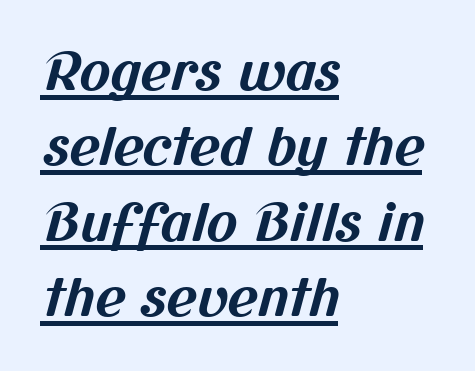
Words appear dense and cohesive because spacing is normal. Emphasis by weight is at full strength: bold. Leftover space on each line is placed entirely after the last word. A typesetter would call this proportional, since set widths differ per character. The font family rendered here belongs to the sans-serif group.
